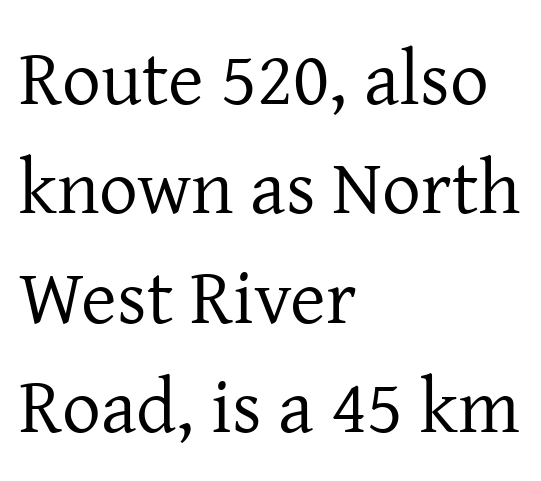
Q: Is the text bold? A: No.
Q: Is the text italic (slanted)? A: No, it is upright.
Q: Is the typeface a serif or a sans-serif typeface? A: Serif.
Q: Is the text underlined? A: No.
Q: How is the paragraph aligned? A: Left-aligned.
Q: Is the spacing between letters normal or unusually wide? A: Normal.
Q: Is the spacing between lines tight, normal or loose? A: Normal.
Q: Width (condensed, normal, or wide)? A: Normal.
Q: Stroke contrast? A: Low.
Q: x-height? A: Medium.
Q: Monospaced? A: No.
